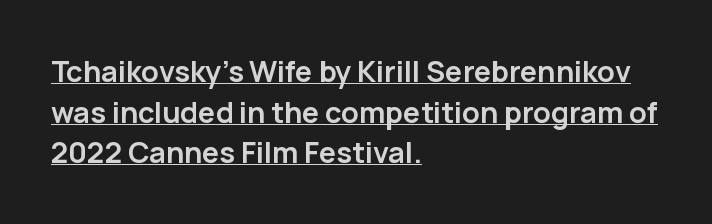
Q: Is the text bold? A: Yes.
Q: Is the text italic (slanted)? A: No, it is upright.
Q: Is the typeface a serif or a sans-serif typeface? A: Sans-serif.
Q: Is the text underlined? A: Yes.
Q: How is the paragraph aligned? A: Left-aligned.
Q: Is the spacing between letters normal or unusually wide? A: Normal.
Q: Is the spacing between lines tight, normal or loose? A: Normal.
Q: Width (condensed, normal, or wide)? A: Normal.
Q: Stroke contrast? A: Low.
Q: x-height? A: Medium.
Q: Monospaced? A: No.
